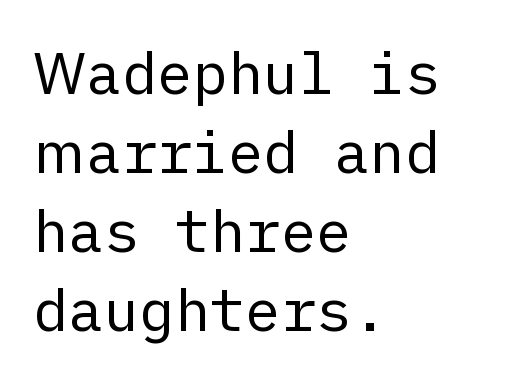
Q: Is the text bold? A: No.
Q: Is the text italic (slanted)? A: No, it is upright.
Q: Is the typeface a serif or a sans-serif typeface? A: Sans-serif.
Q: Is the text underlined? A: No.
Q: How is the paragraph aligned? A: Left-aligned.
Q: Is the spacing between letters normal or unusually wide? A: Normal.
Q: Is the spacing between lines tight, normal or loose? A: Normal.
Q: Width (condensed, normal, or wide)? A: Normal.
Q: Stroke contrast? A: Low.
Q: x-height? A: Medium.
